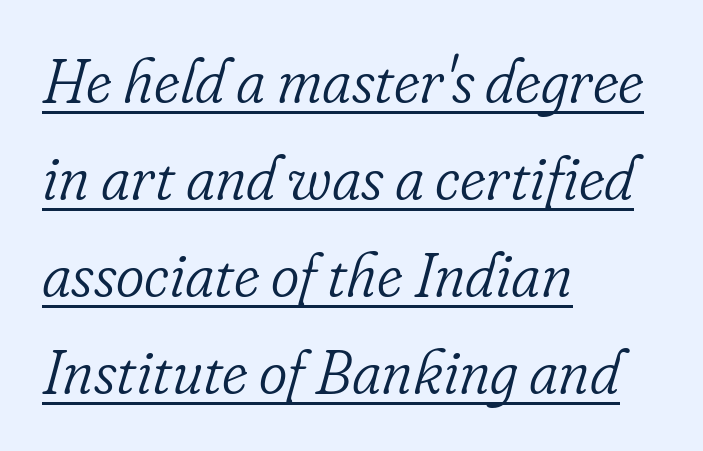
{"serif": "yes", "italic": "yes", "lean": "right", "slant_degrees": 16, "bold": "no", "weight": "light", "width": "normal", "stroke_contrast": "low", "x_height": "small", "monospaced": "no", "underline": "yes", "align": "left", "line_spacing": "normal", "line_spacing_ratio": 1.59, "letter_spacing": "normal", "letter_spacing_em": 0.0, "glyph_px": 61}
